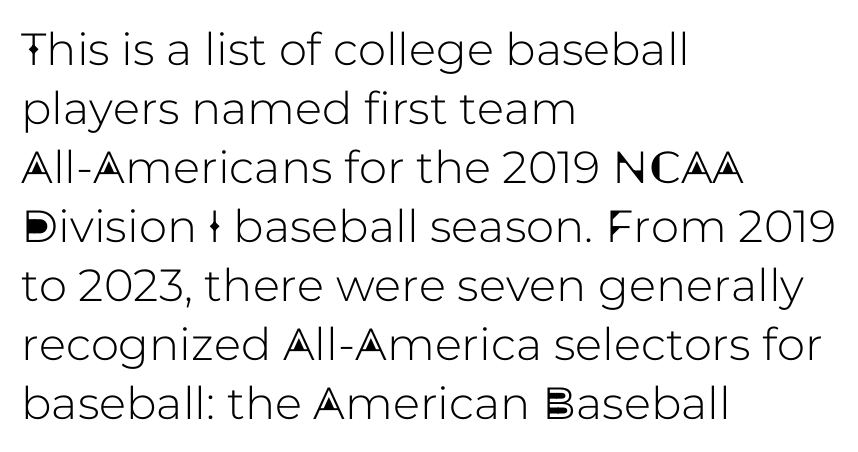
The image shows 45 px sans-serif type, upright; set left-aligned, normal line spacing (1.31x), normal letter spacing, not underlined; low stroke contrast and a medium x-height.
